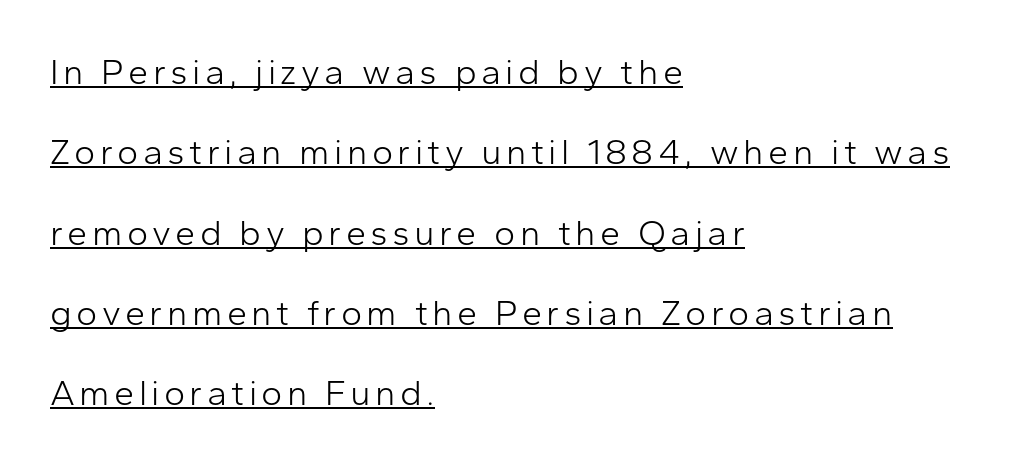
The passage is arranged the way most books set body copy — flush left. Caption: face not bold, strokes unweighted. Each new line begins a long way beneath the previous one. Does a line run under the words? Yes, clearly. Ascenders rise straight up at ninety degrees. The designer went with a sans here, leaving each stem footless.
